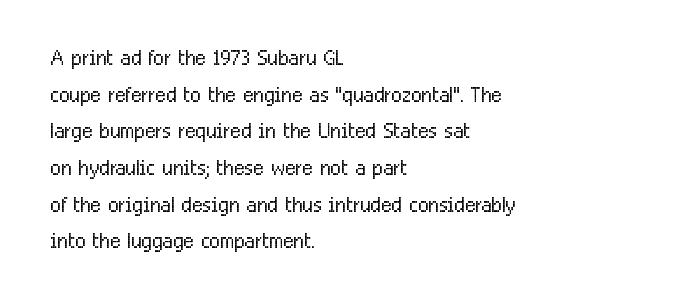
The letters advance in unequal steps, a hallmark of proportional type. Stems here are at most as thick as an everyday book face. The rendering anchors every line to the left-hand side. This is roman type, the default non-slanted kind.
